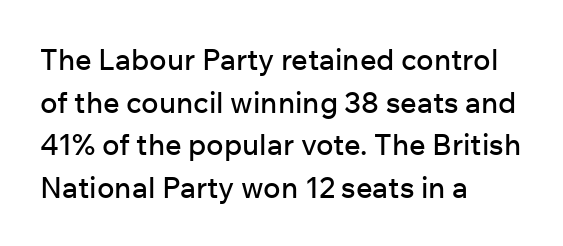
{"serif": "no", "italic": "no", "width": "normal", "stroke_contrast": "low", "x_height": "medium", "monospaced": "no", "underline": "no", "align": "left", "line_spacing": "normal", "line_spacing_ratio": 1.47, "letter_spacing": "normal", "letter_spacing_em": 0.0, "glyph_px": 29}
